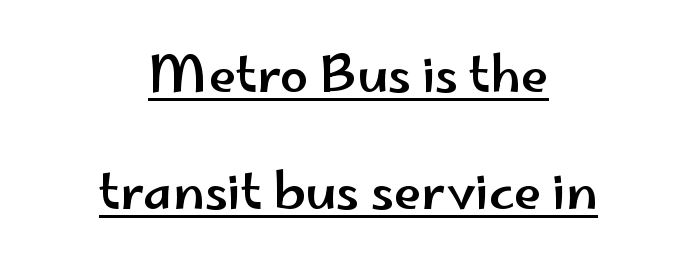
{"serif": "no", "italic": "no", "width": "wide", "stroke_contrast": "low", "x_height": "small", "monospaced": "no", "underline": "yes", "align": "center", "line_spacing": "loose", "line_spacing_ratio": 2.34, "letter_spacing": "normal", "letter_spacing_em": 0.0, "glyph_px": 50}
